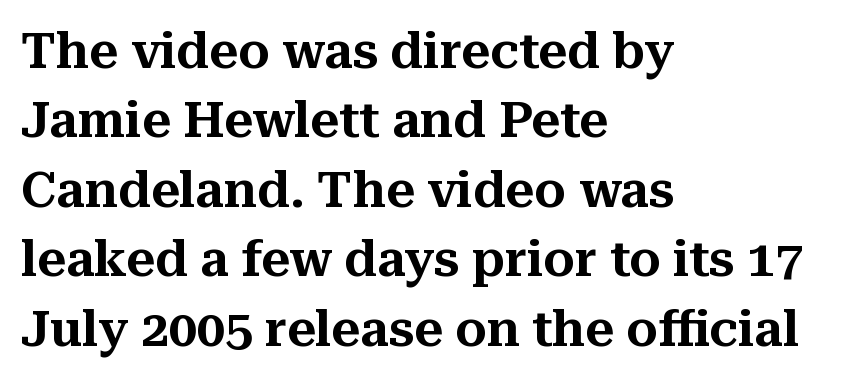
Q: Is the text italic (slanted)? A: No, it is upright.
Q: Is the typeface a serif or a sans-serif typeface? A: Serif.
Q: Is the text underlined? A: No.
Q: How is the paragraph aligned? A: Left-aligned.
Q: Is the spacing between letters normal or unusually wide? A: Normal.
Q: Is the spacing between lines tight, normal or loose? A: Normal.
Q: Width (condensed, normal, or wide)? A: Normal.
Q: Stroke contrast? A: Medium.
Q: x-height? A: Medium.
Q: Monospaced? A: No.
